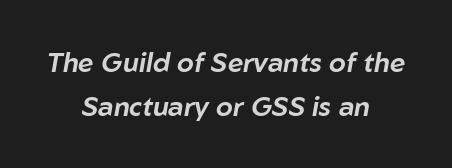
Q: Is the text italic (slanted)? A: Yes, it leans right by about 10 degrees.
Q: Is the text underlined? A: No.
Q: How is the paragraph aligned? A: Centered.
Q: Is the spacing between letters normal or unusually wide? A: Normal.
Q: Is the spacing between lines tight, normal or loose? A: Normal.
